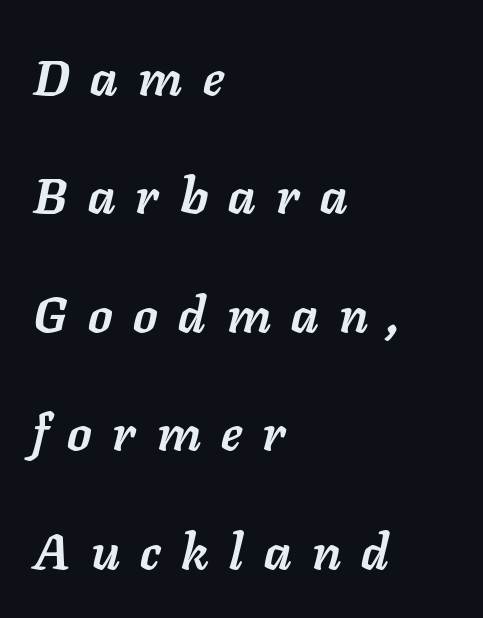
Q: Is the text bold? A: Yes.
Q: Is the text italic (slanted)? A: Yes, it leans right by about 11 degrees.
Q: Is the text underlined? A: No.
Q: How is the paragraph aligned? A: Left-aligned.
Q: Is the spacing between letters normal or unusually wide? A: Unusually wide.
Q: Is the spacing between lines tight, normal or loose? A: Loose.
Q: Width (condensed, normal, or wide)? A: Normal.
Q: Stroke contrast? A: Low.
Q: x-height? A: Medium.
Q: Monospaced? A: No.
